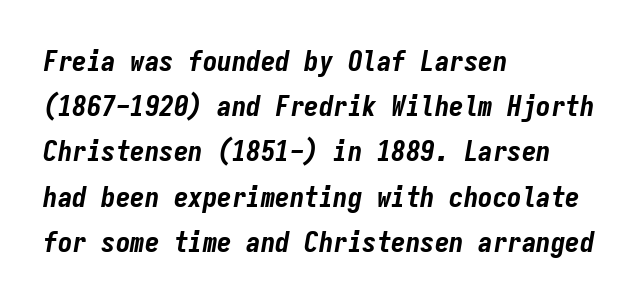
Q: Is the text bold? A: Yes.
Q: Is the text italic (slanted)? A: Yes, it leans right by about 9 degrees.
Q: Is the text underlined? A: No.
Q: How is the paragraph aligned? A: Left-aligned.
Q: Is the spacing between letters normal or unusually wide? A: Normal.
Q: Is the spacing between lines tight, normal or loose? A: Normal.
Q: Width (condensed, normal, or wide)? A: Condensed.
Q: Stroke contrast? A: Low.
Q: x-height? A: Medium.
Q: Monospaced? A: Yes.
